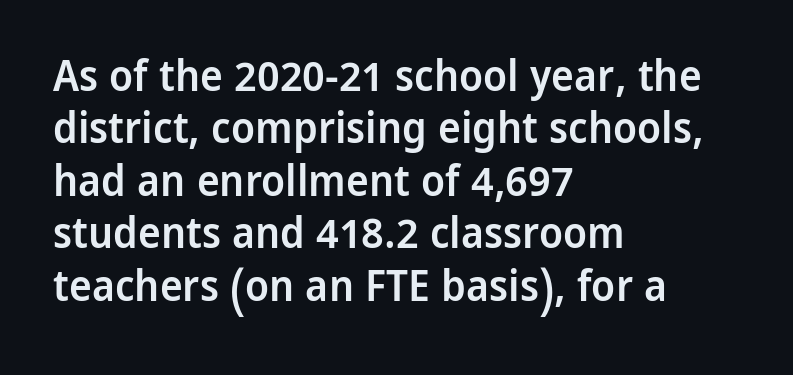
{"serif": "no", "italic": "no", "bold": "semi", "weight": "semibold", "width": "normal", "stroke_contrast": "low", "x_height": "medium", "monospaced": "no", "underline": "no", "align": "left", "line_spacing_ratio": 1.22, "letter_spacing": "normal", "letter_spacing_em": 0.0, "glyph_px": 43}
